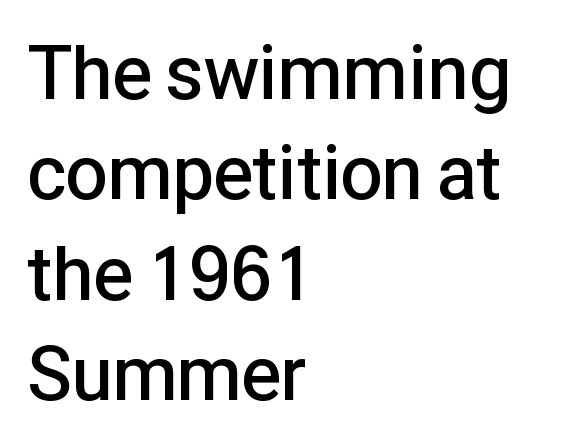
The image shows 75 px semibold sans-serif type, upright; set left-aligned, normal line spacing (1.34x), normal letter spacing, not underlined; low stroke contrast and a medium x-height.
